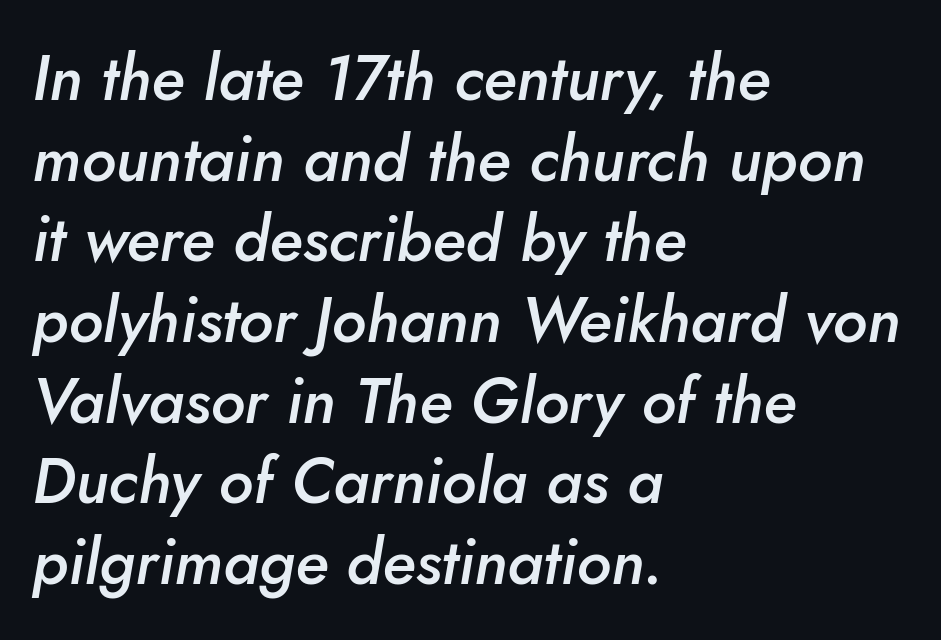
The image shows 63 px semibold type, italic (leaning right); set left-aligned, normal line spacing (1.28x), normal letter spacing, not underlined; low stroke contrast and a small x-height.
